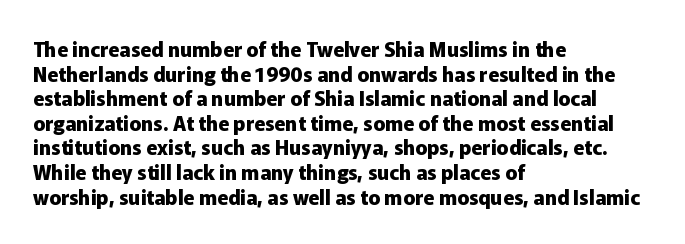
{"italic": "no", "bold": "yes", "underline": "no", "align": "left", "line_spacing_ratio": 1.23, "letter_spacing": "normal", "letter_spacing_em": 0.0, "glyph_px": 20}
